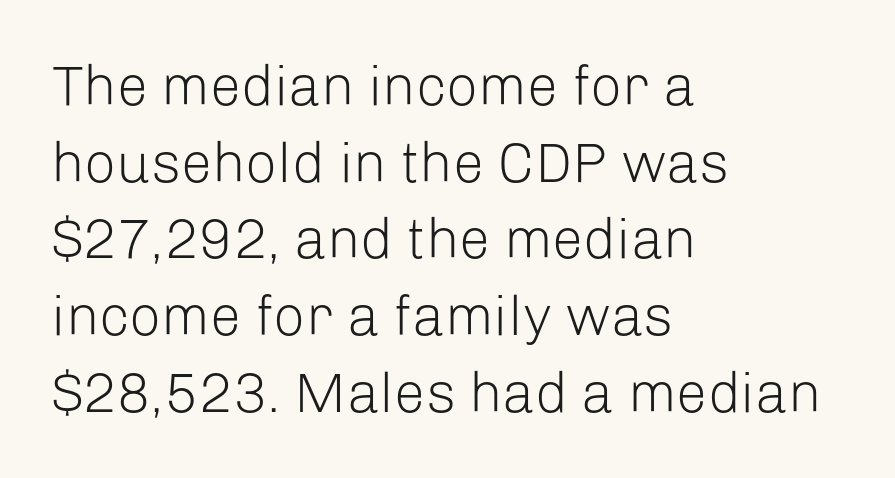
Q: Is the text bold? A: No.
Q: Is the text italic (slanted)? A: No, it is upright.
Q: Is the typeface a serif or a sans-serif typeface? A: Sans-serif.
Q: Is the text underlined? A: No.
Q: How is the paragraph aligned? A: Left-aligned.
Q: Is the spacing between letters normal or unusually wide? A: Normal.
Q: Is the spacing between lines tight, normal or loose? A: Normal.
Q: Width (condensed, normal, or wide)? A: Normal.
Q: Stroke contrast? A: Low.
Q: x-height? A: Medium.
Q: Monospaced? A: No.
